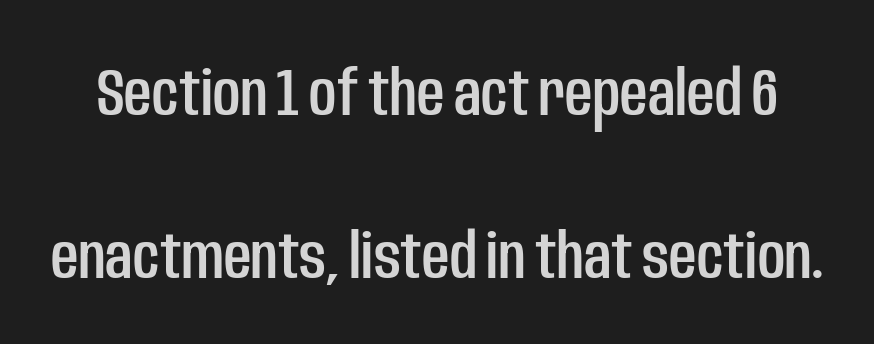
The image shows 67 px condensed sans-serif type, upright; set loose line spacing (2.44x), normal letter spacing, not underlined; low stroke contrast and a large x-height.
